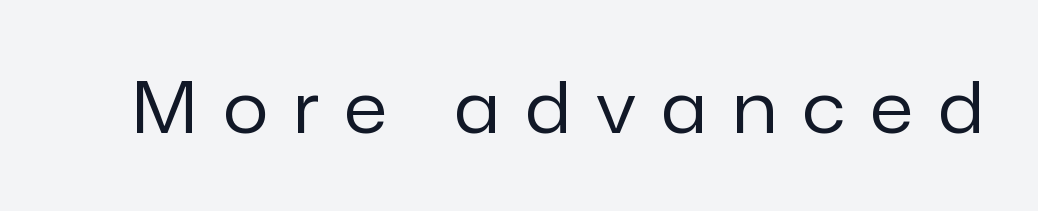
{"serif": "no", "italic": "no", "bold": "no", "weight": "regular", "width": "normal", "stroke_contrast": "low", "x_height": "medium", "monospaced": "no", "underline": "no", "letter_spacing": "wide", "letter_spacing_em": 0.36, "glyph_px": 71}
